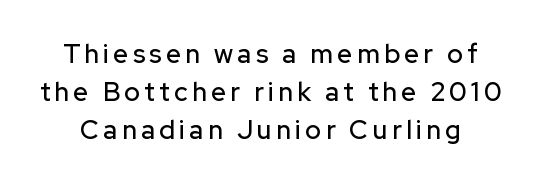
A typesetter would mark this as roman, not italic. The designer left line spacing at the default. The string is rendered with underlining switched off.
